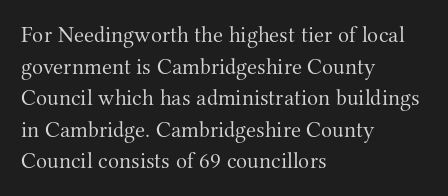
The strokes are not fattened; the text isn't bold. Beneath every word, the page is bare. Every row of glyphs begins at an identical x-position on the left. In terms of posture, this sample is upright.
